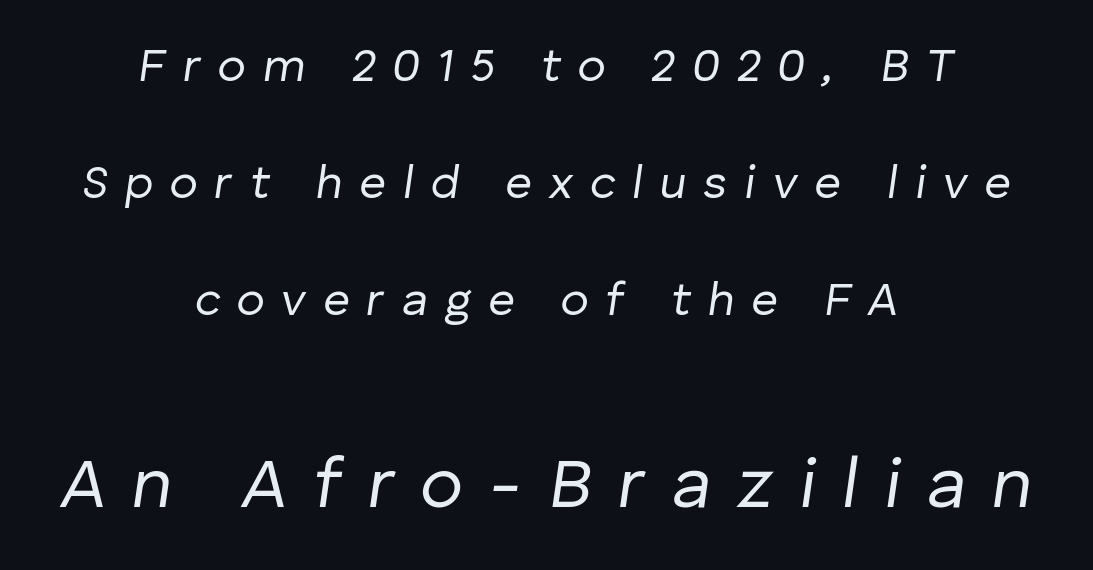
{"italic": "yes", "lean": "right", "slant_degrees": 8, "bold": "no", "weight": "regular", "width": "normal", "stroke_contrast": "low", "x_height": "medium", "monospaced": "no", "underline": "no", "align": "center", "line_spacing": "loose", "line_spacing_ratio": 2.49, "letter_spacing": "wide", "letter_spacing_em": 0.36, "larger_block": "second", "size_ratio": 1.51, "glyph_px": 71}
